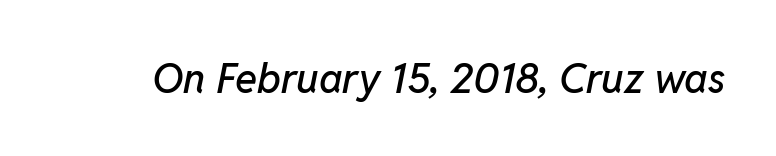
Nobody touched the tracking dial on this one. The specimen reads as italic at a glance. You could not count columns in this text — the font is proportionally spaced. The strip under each line holds only bare page.
